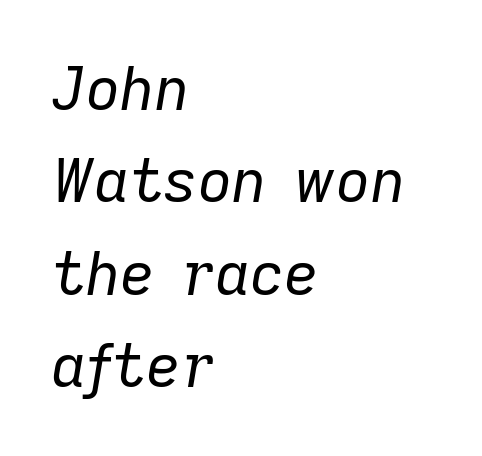
The image shows 60 px regular-weight type, italic (leaning right); set left-aligned, normal line spacing (1.54x), normal letter spacing, not underlined; low stroke contrast and a medium x-height.
